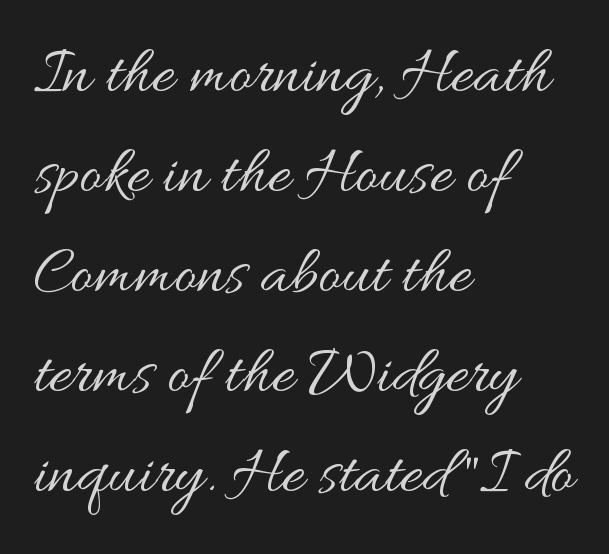
Does the leading feel generous? No, just average. The passage shown is typed in a proportional face where columns would drift. The paragraph has a hard left edge and a soft right edge. The specimen omits any rule beneath the text block's lines.
